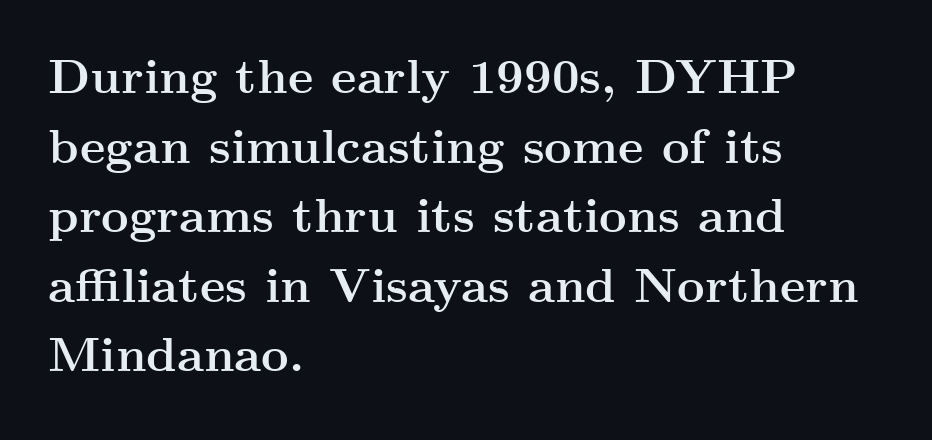
The image shows 48 px semibold, wide serif type, upright; set left-aligned, normal line spacing (1.45x), normal letter spacing, not underlined; medium stroke contrast and a small x-height.
